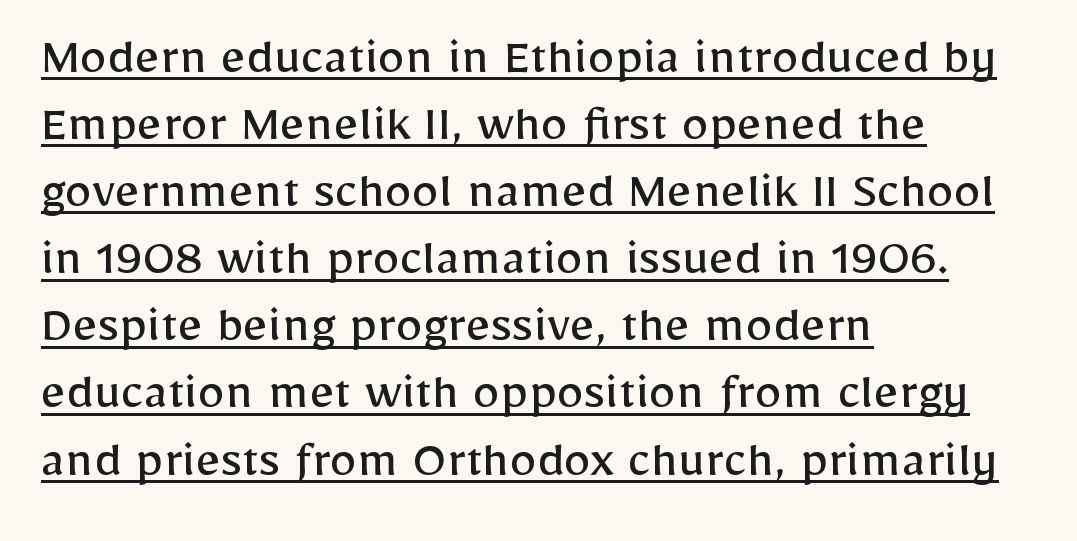
This is not heavy type; no bold has been used. Ascenders rise straight up at ninety degrees. The string is rendered with underlining switched on. The setting favours the left margin, as ordinary paragraphs usually do. You could call the tracking neutral — neither tight nor loose. Character widths vary here, with narrow letters taking less room than wide ones.
